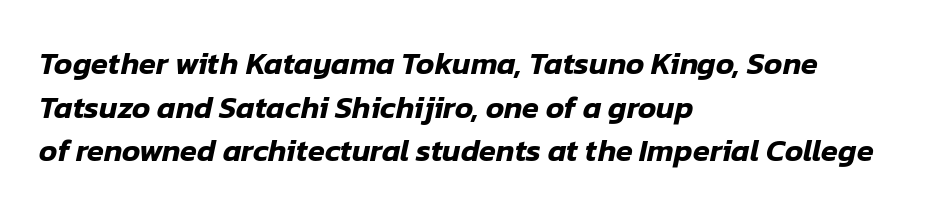
{"italic": "yes", "lean": "right", "slant_degrees": 12, "width": "normal", "stroke_contrast": "low", "x_height": "medium", "monospaced": "no", "underline": "no", "align": "left", "line_spacing": "normal", "line_spacing_ratio": 1.41, "letter_spacing": "normal", "letter_spacing_em": 0.0, "glyph_px": 31}
